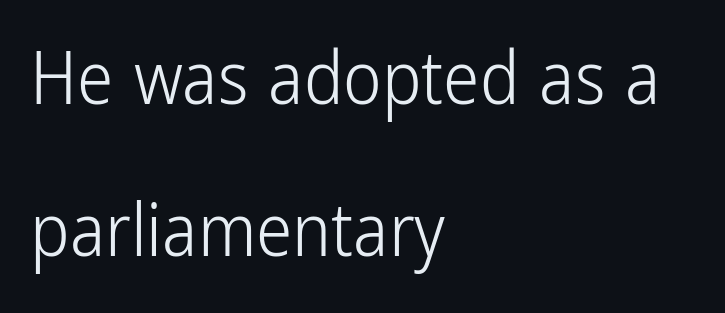
Q: Is the text bold? A: No.
Q: Is the text italic (slanted)? A: No, it is upright.
Q: Is the typeface a serif or a sans-serif typeface? A: Sans-serif.
Q: Is the text underlined? A: No.
Q: How is the paragraph aligned? A: Left-aligned.
Q: Is the spacing between letters normal or unusually wide? A: Normal.
Q: Is the spacing between lines tight, normal or loose? A: Loose.
Q: Width (condensed, normal, or wide)? A: Condensed.
Q: Stroke contrast? A: Low.
Q: x-height? A: Medium.
Q: Monospaced? A: No.
